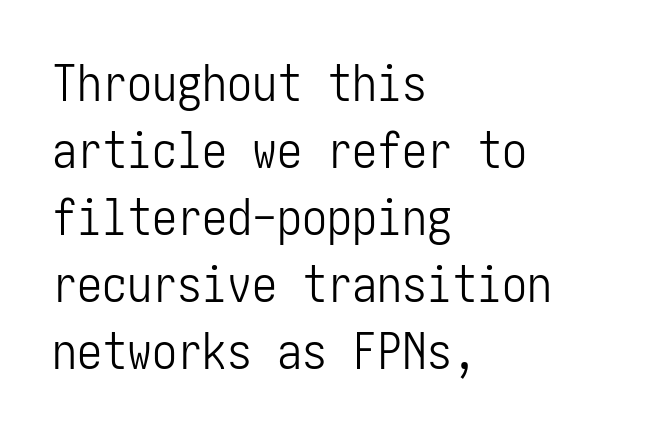
Q: Is the text bold? A: No.
Q: Is the text italic (slanted)? A: No, it is upright.
Q: Is the typeface a serif or a sans-serif typeface? A: Sans-serif.
Q: Is the text underlined? A: No.
Q: How is the paragraph aligned? A: Left-aligned.
Q: Is the spacing between letters normal or unusually wide? A: Normal.
Q: Is the spacing between lines tight, normal or loose? A: Normal.
Q: Width (condensed, normal, or wide)? A: Condensed.
Q: Stroke contrast? A: Low.
Q: x-height? A: Medium.
